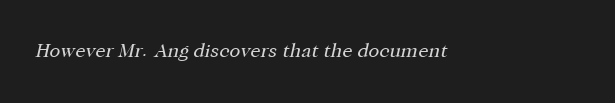
{"italic": "yes", "lean": "right", "slant_degrees": 12, "bold": "no", "underline": "no", "letter_spacing": "normal", "letter_spacing_em": 0.0, "glyph_px": 20}
